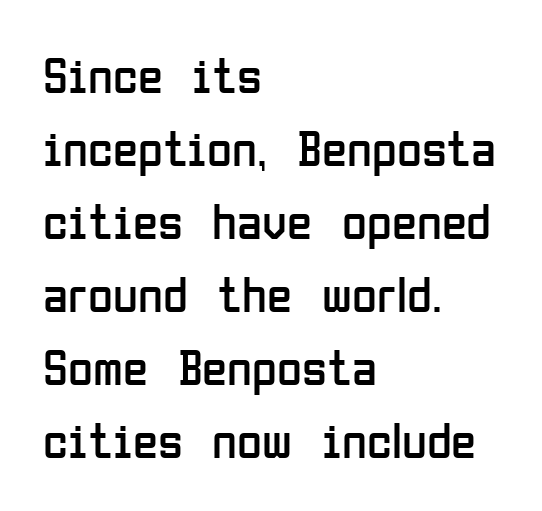
{"serif": "no", "italic": "no", "bold": "no", "weight": "regular", "width": "condensed", "stroke_contrast": "low", "x_height": "medium", "monospaced": "no", "underline": "no", "align": "left", "line_spacing": "normal", "line_spacing_ratio": 1.43, "letter_spacing": "normal", "letter_spacing_em": 0.0, "glyph_px": 51}
